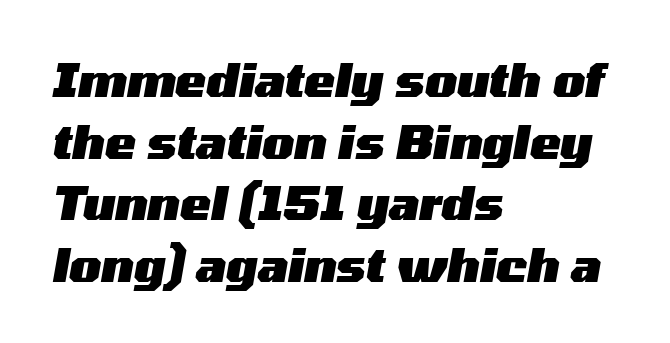
{"italic": "yes", "lean": "right", "slant_degrees": 10, "bold": "yes", "weight": "heavy", "width": "wide", "stroke_contrast": "medium", "x_height": "medium", "monospaced": "no", "underline": "no", "align": "left", "line_spacing": "normal", "line_spacing_ratio": 1.34, "letter_spacing": "normal", "letter_spacing_em": 0.0, "glyph_px": 46}
